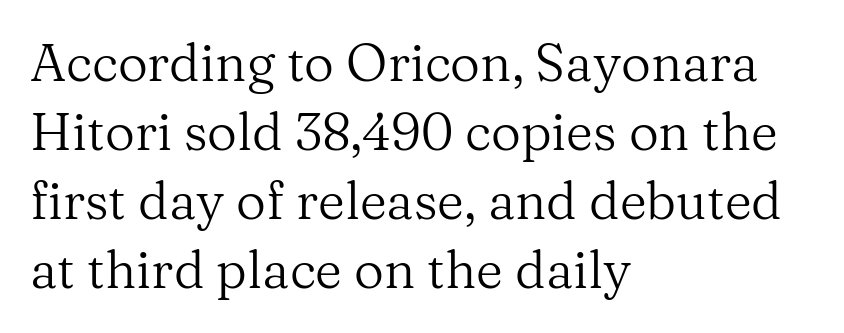
{"serif": "yes", "italic": "no", "bold": "no", "weight": "regular", "width": "normal", "stroke_contrast": "medium", "x_height": "medium", "monospaced": "no", "underline": "no", "align": "left", "line_spacing": "normal", "line_spacing_ratio": 1.33, "letter_spacing": "normal", "letter_spacing_em": 0.0, "glyph_px": 52}
